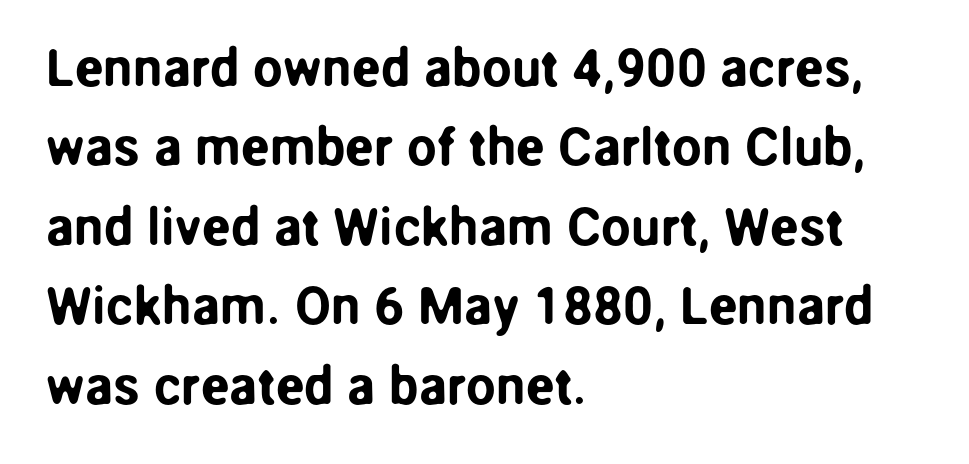
Q: Is the text italic (slanted)? A: No, it is upright.
Q: Is the typeface a serif or a sans-serif typeface? A: Sans-serif.
Q: Is the text underlined? A: No.
Q: How is the paragraph aligned? A: Left-aligned.
Q: Is the spacing between letters normal or unusually wide? A: Normal.
Q: Is the spacing between lines tight, normal or loose? A: Normal.
Q: Width (condensed, normal, or wide)? A: Normal.
Q: Stroke contrast? A: Low.
Q: x-height? A: Medium.
Q: Monospaced? A: No.
